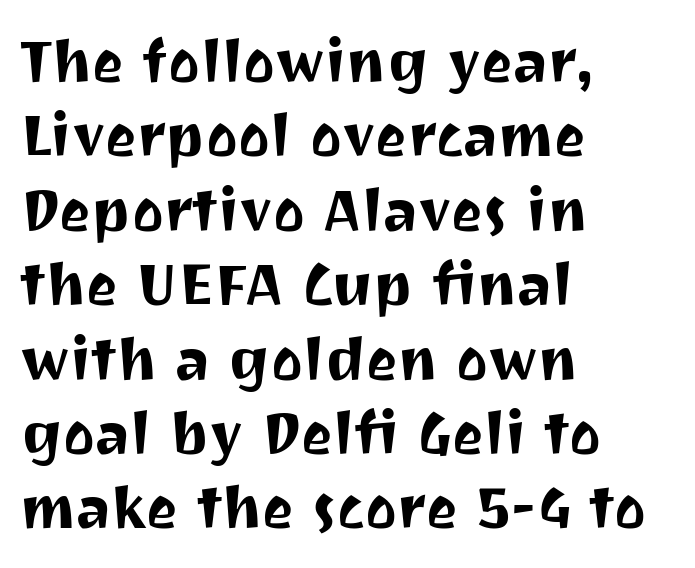
Nobody drew a line under any word here. Here the designer chose a conventional face with non-uniform glyph widths. This is roman type, the default non-slanted kind. The rag falls on the right side of this text block.
